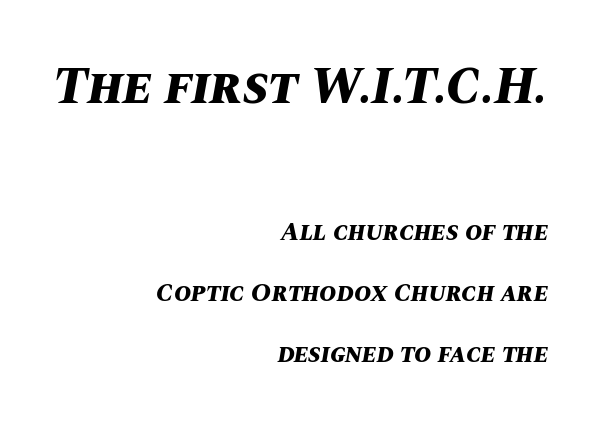
{"italic": "yes", "lean": "right", "slant_degrees": 10, "bold": "yes", "weight": "bold", "width": "normal", "stroke_contrast": "medium", "x_height": "large", "monospaced": "no", "underline": "no", "align": "right", "line_spacing": "loose", "line_spacing_ratio": 2.34, "letter_spacing": "normal", "letter_spacing_em": 0.0, "larger_block": "first", "size_ratio": 2.04, "glyph_px": 53}
